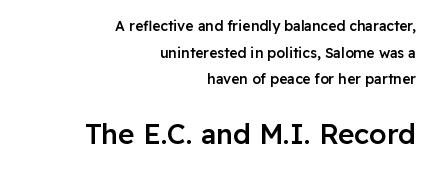
The image shows 28 px semibold sans-serif type, upright; set right-aligned, loose line spacing (1.9x), normal letter spacing, not underlined; the second (bottom) block is 2.0x larger; low stroke contrast and a medium x-height.
